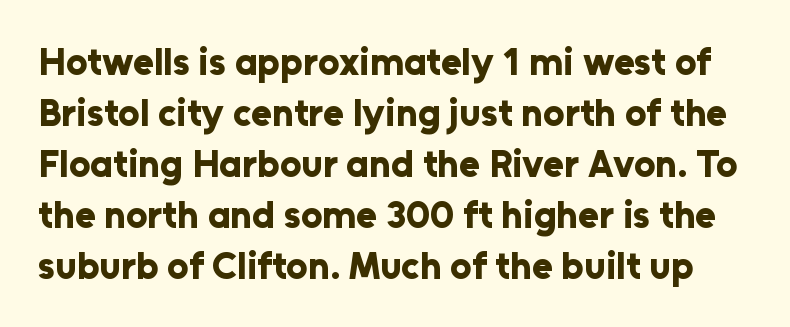
{"serif": "no", "italic": "no", "bold": "yes", "weight": "bold", "width": "normal", "stroke_contrast": "low", "x_height": "medium", "monospaced": "no", "underline": "no", "line_spacing": "normal", "line_spacing_ratio": 1.34, "letter_spacing": "normal", "letter_spacing_em": 0.0, "glyph_px": 38}
